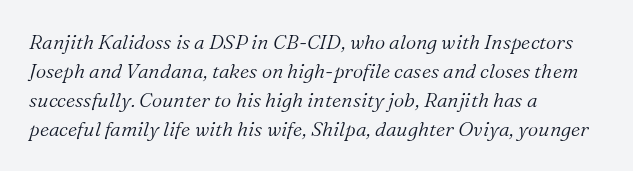
{"italic": "yes", "lean": "right", "slant_degrees": 16, "bold": "no", "underline": "no", "align": "left", "line_spacing": "normal", "line_spacing_ratio": 1.45, "letter_spacing": "normal", "letter_spacing_em": 0.0, "glyph_px": 20}
